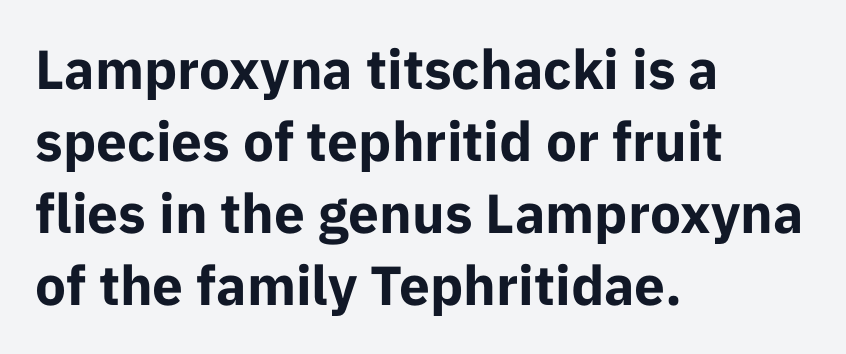
Q: Is the text bold? A: Yes.
Q: Is the text italic (slanted)? A: No, it is upright.
Q: Is the typeface a serif or a sans-serif typeface? A: Sans-serif.
Q: Is the text underlined? A: No.
Q: How is the paragraph aligned? A: Left-aligned.
Q: Is the spacing between letters normal or unusually wide? A: Normal.
Q: Is the spacing between lines tight, normal or loose? A: Normal.
Q: Width (condensed, normal, or wide)? A: Normal.
Q: Stroke contrast? A: Low.
Q: x-height? A: Medium.
Q: Monospaced? A: No.
